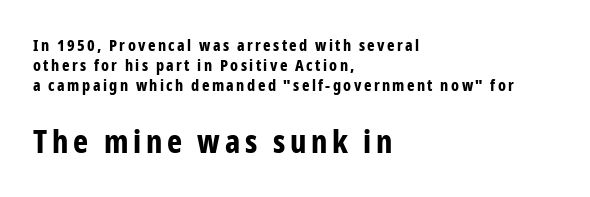
The face used here is proportionally spaced, like ordinary book or web type. Examine the stroke ends and you'll find no serifs. The ragged edge is on the right, which tells us the setting is flush left. Reading top to bottom, the characters get bigger at the block break. Descenders hang freely into open space.
